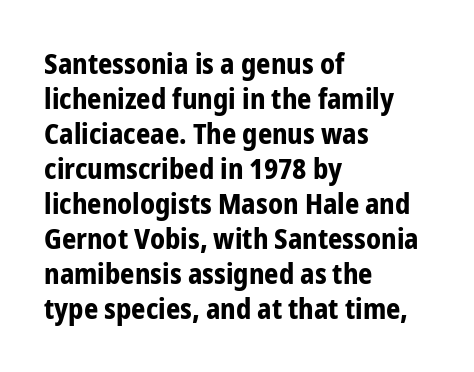
The image shows 28 px bold, condensed sans-serif type, upright; set left-aligned, normal line spacing (1.25x), normal letter spacing, not underlined; low stroke contrast and a medium x-height.
